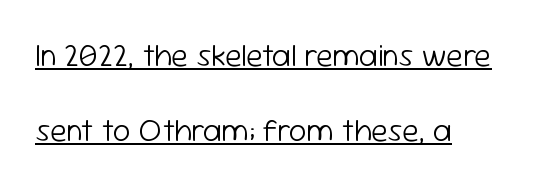
The image shows 31 px light sans-serif type, upright; set left-aligned, loose line spacing (2.41x), normal letter spacing, underlined; low stroke contrast and a medium x-height.
